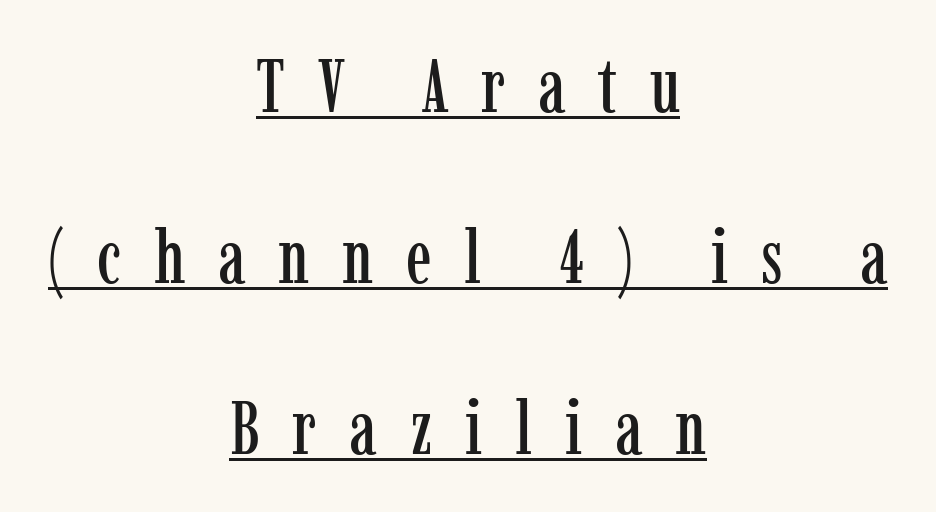
Q: Is the text italic (slanted)? A: No, it is upright.
Q: Is the typeface a serif or a sans-serif typeface? A: Serif.
Q: Is the text underlined? A: Yes.
Q: How is the paragraph aligned? A: Centered.
Q: Is the spacing between letters normal or unusually wide? A: Unusually wide.
Q: Is the spacing between lines tight, normal or loose? A: Loose.
Q: Width (condensed, normal, or wide)? A: Condensed.
Q: Stroke contrast? A: Low.
Q: x-height? A: Medium.
Q: Monospaced? A: No.
